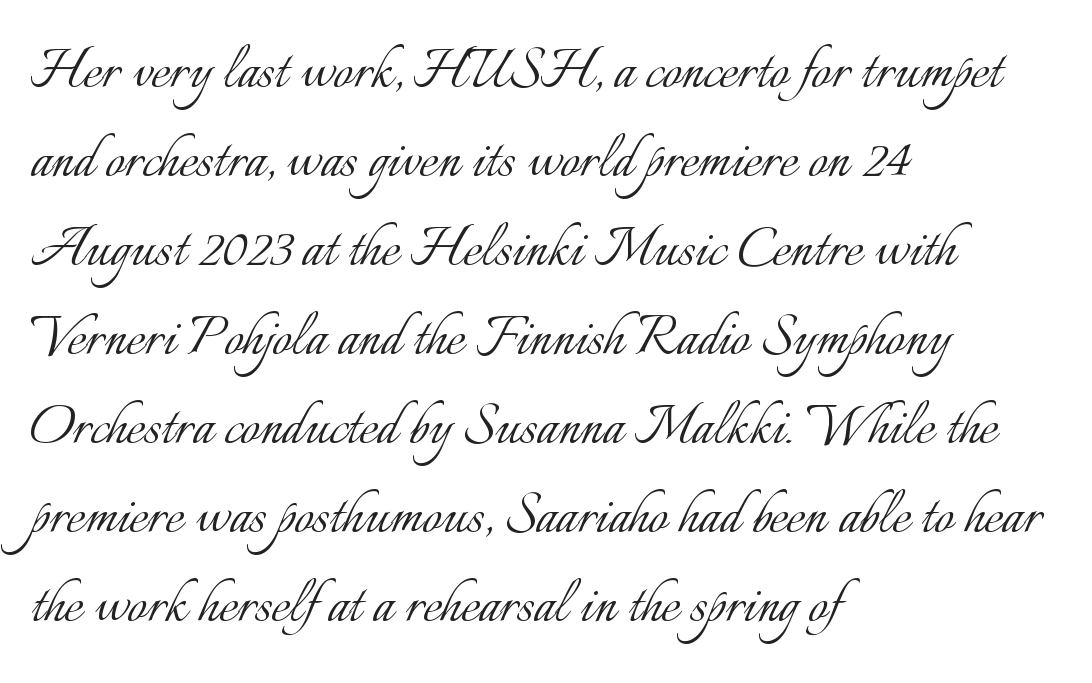
The image shows 69 px light type; set left-aligned, normal line spacing (1.29x), normal letter spacing, not underlined; low stroke contrast and a small x-height.
